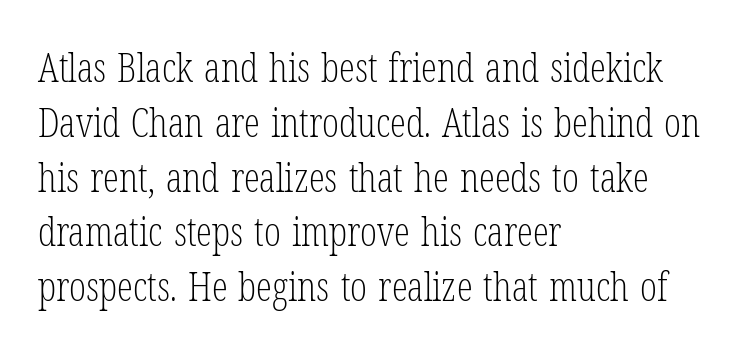
Q: Is the text bold? A: No.
Q: Is the text italic (slanted)? A: No, it is upright.
Q: Is the typeface a serif or a sans-serif typeface? A: Serif.
Q: Is the text underlined? A: No.
Q: How is the paragraph aligned? A: Left-aligned.
Q: Is the spacing between letters normal or unusually wide? A: Normal.
Q: Is the spacing between lines tight, normal or loose? A: Normal.
Q: Width (condensed, normal, or wide)? A: Condensed.
Q: Stroke contrast? A: Low.
Q: x-height? A: Medium.
Q: Monospaced? A: No.
